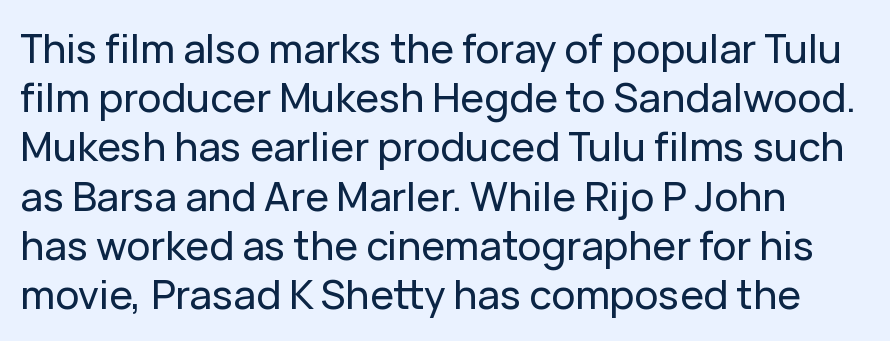
In terms of posture, this sample is upright. Rule under the text: the space is simply empty. Compared with typical body copy, the letter spacing here is the same. Think of a printed novel: that variable character pitch is what you see here. This rendering employs a face without finishing strokes, i.e., a sans-serif.
